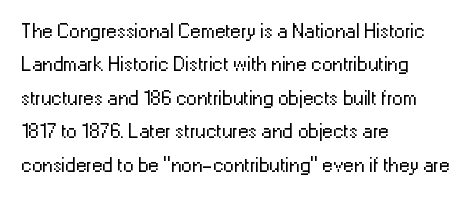
Q: Is the text bold? A: No.
Q: Is the text italic (slanted)? A: No, it is upright.
Q: Is the text underlined? A: No.
Q: How is the paragraph aligned? A: Left-aligned.
Q: Is the spacing between letters normal or unusually wide? A: Normal.
Q: Is the spacing between lines tight, normal or loose? A: Normal.
